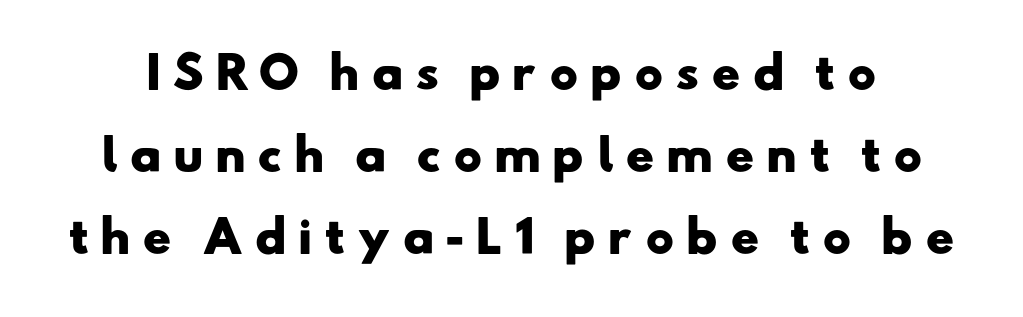
The face used here is rendered with a markedly widened letterfit. The font family rendered here belongs to the sans-serif group. Varying glyph widths throughout — classic text-font behaviour. Each row of text sits above clean, open space.
